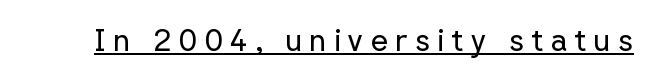
Q: Is the text bold? A: No.
Q: Is the text italic (slanted)? A: No, it is upright.
Q: Is the typeface a serif or a sans-serif typeface? A: Sans-serif.
Q: Is the text underlined? A: Yes.
Q: Is the spacing between letters normal or unusually wide? A: Unusually wide.
Q: Width (condensed, normal, or wide)? A: Normal.
Q: Stroke contrast? A: Low.
Q: x-height? A: Medium.
Q: Monospaced? A: No.
